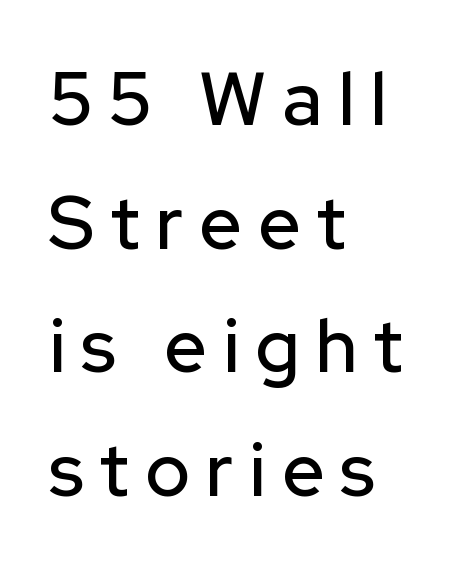
The image shows 74 px sans-serif type, upright; set left-aligned, normal line spacing (1.67x), unusually wide letter spacing (+0.22 em), not underlined; low stroke contrast and a medium x-height.
